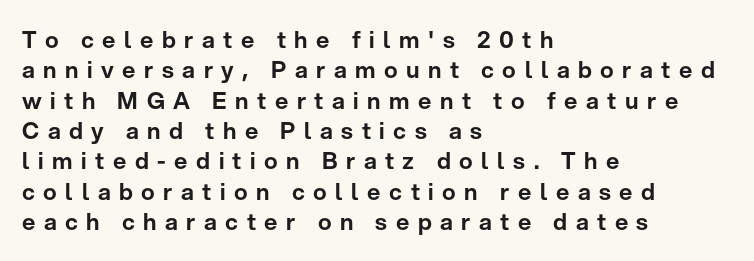
The image shows 23 px text type, upright; set left-aligned, normal line spacing (1.32x), unusually wide letter spacing (+0.37 em), not underlined.
